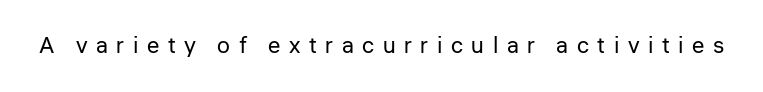
The letterforms stand isolated, each surrounded by extra space. Honestly, there is no underline to notice here at all. The font's upright variant was chosen for this text. The font sits on the lighter half of the weight spectrum, regular included.
